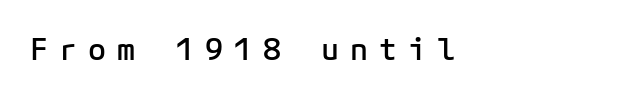
Q: Is the text bold? A: Semi-bold.
Q: Is the text italic (slanted)? A: No, it is upright.
Q: Is the typeface a serif or a sans-serif typeface? A: Sans-serif.
Q: Is the text underlined? A: No.
Q: Is the spacing between letters normal or unusually wide? A: Unusually wide.
Q: Width (condensed, normal, or wide)? A: Normal.
Q: Stroke contrast? A: Low.
Q: x-height? A: Medium.
Q: Monospaced? A: Yes.
